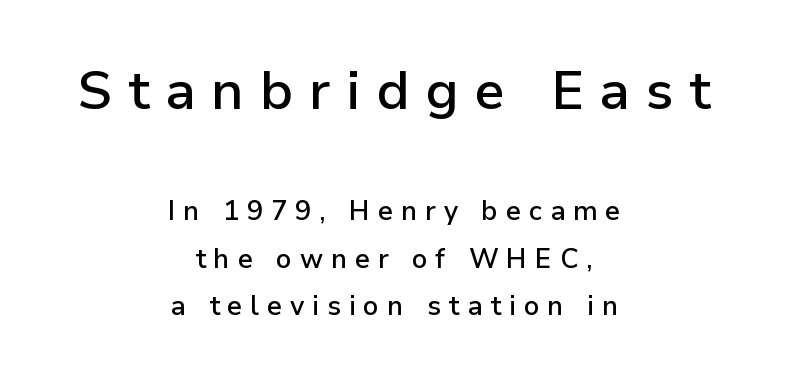
{"serif": "no", "italic": "no", "bold": "semi", "weight": "semibold", "width": "normal", "stroke_contrast": "low", "x_height": "medium", "monospaced": "no", "underline": "no", "align": "center", "line_spacing_ratio": 1.76, "letter_spacing": "wide", "letter_spacing_em": 0.29, "larger_block": "first", "size_ratio": 2.0, "glyph_px": 54}
